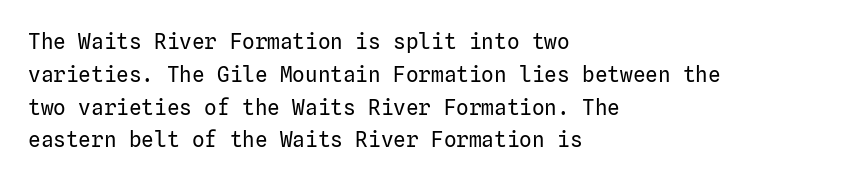
The image shows 21 px text type, upright; set left-aligned, normal line spacing (1.56x), normal letter spacing, not underlined.
